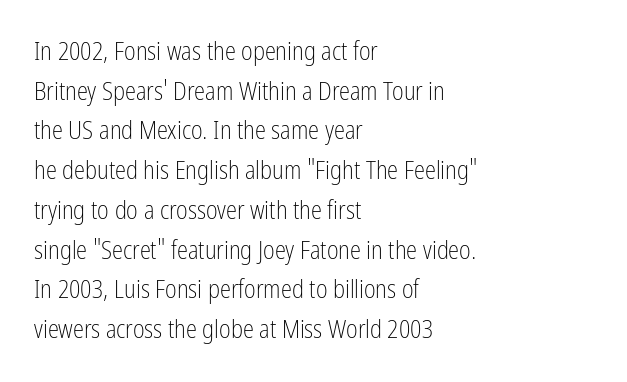
The image shows 25 px text type, upright; set left-aligned, normal line spacing (1.59x), normal letter spacing, not underlined.
